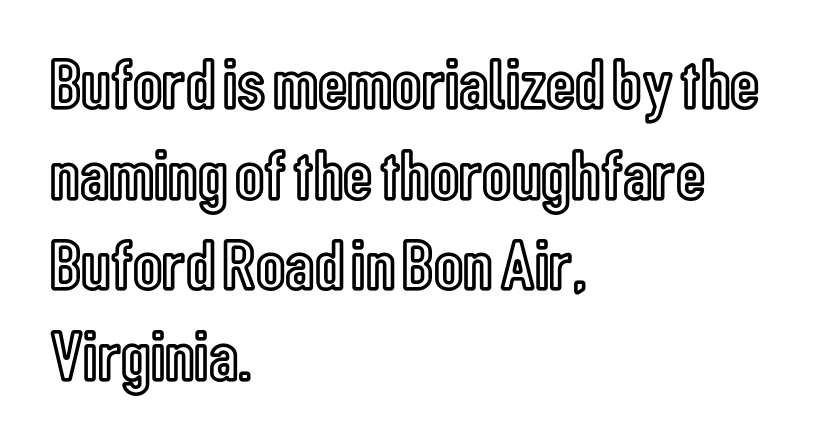
The image shows 72 px condensed type, upright; set left-aligned, normal line spacing (1.26x), normal letter spacing, not underlined; a medium x-height.
